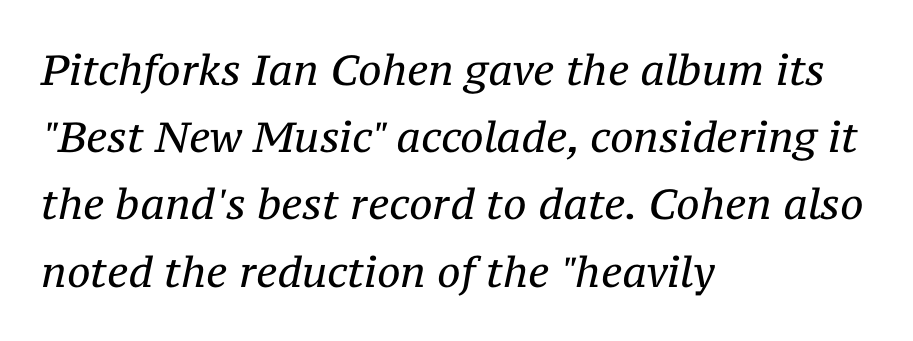
{"serif": "yes", "italic": "yes", "lean": "right", "slant_degrees": 12, "bold": "no", "weight": "regular", "width": "normal", "stroke_contrast": "medium", "x_height": "medium", "monospaced": "no", "underline": "no", "align": "left", "line_spacing": "normal", "line_spacing_ratio": 1.6, "letter_spacing": "normal", "letter_spacing_em": 0.0, "glyph_px": 42}
